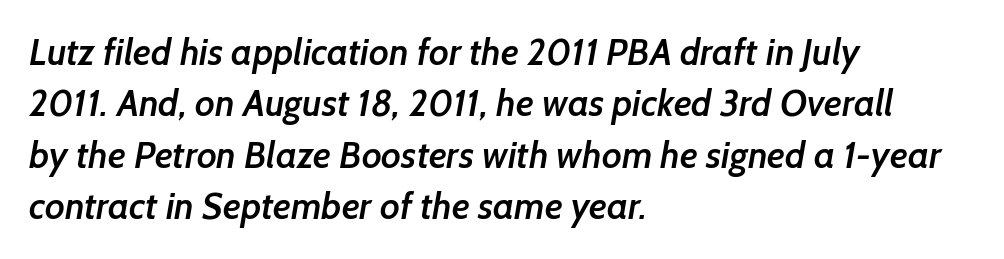
Q: Is the text bold? A: Semi-bold.
Q: Is the typeface a serif or a sans-serif typeface? A: Sans-serif.
Q: Is the text underlined? A: No.
Q: How is the paragraph aligned? A: Left-aligned.
Q: Is the spacing between letters normal or unusually wide? A: Normal.
Q: Is the spacing between lines tight, normal or loose? A: Normal.
Q: Width (condensed, normal, or wide)? A: Normal.
Q: Stroke contrast? A: Low.
Q: x-height? A: Medium.
Q: Monospaced? A: No.
